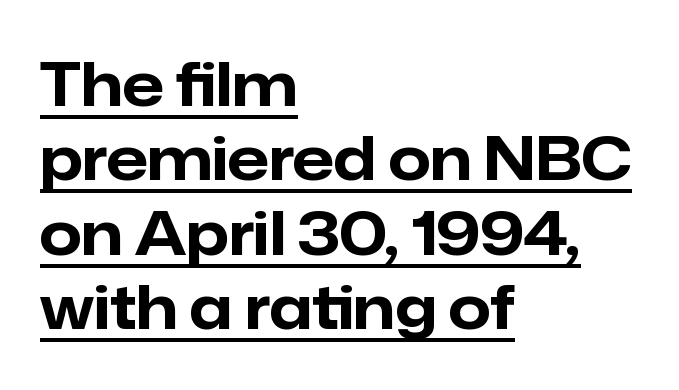
The image shows 60 px bold sans-serif type, upright; set left-aligned, line spacing 1.24x, normal letter spacing, underlined; low stroke contrast and a medium x-height.
